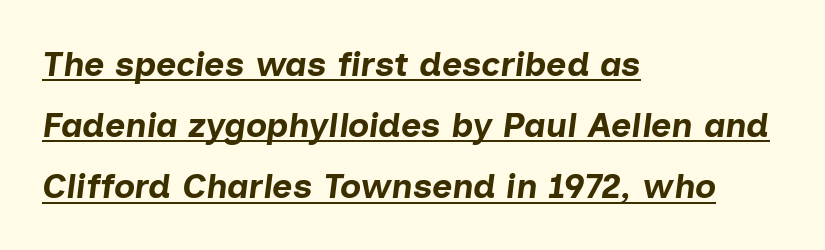
The face used here is proportionally spaced, like ordinary book or web type. Does a line run under the words? Yes, clearly. In terms of posture, this sample is oblique. Stroke thickness is high; the sample reads as a true bold. Line beginnings align vertically; line endings do not.
